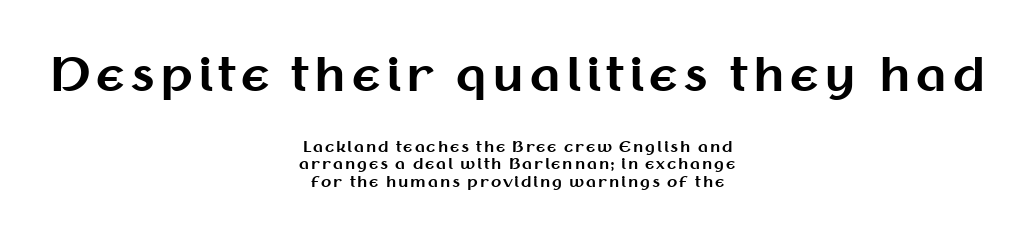
The image shows 46 px bold sans-serif type, upright; set centered, line spacing 1.17x, not underlined; the first (top) block is 3.07x larger; medium stroke contrast and a medium x-height.
